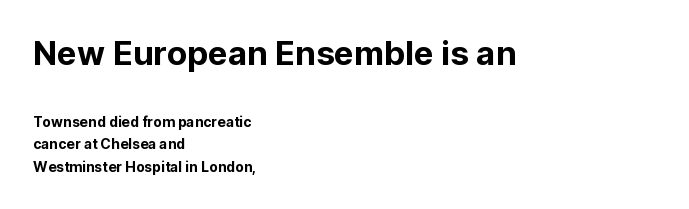
{"serif": "no", "italic": "no", "width": "normal", "stroke_contrast": "low", "x_height": "medium", "monospaced": "no", "underline": "no", "align": "left", "line_spacing": "normal", "line_spacing_ratio": 1.61, "letter_spacing": "normal", "letter_spacing_em": 0.0, "larger_block": "first", "size_ratio": 2.36, "glyph_px": 33}
